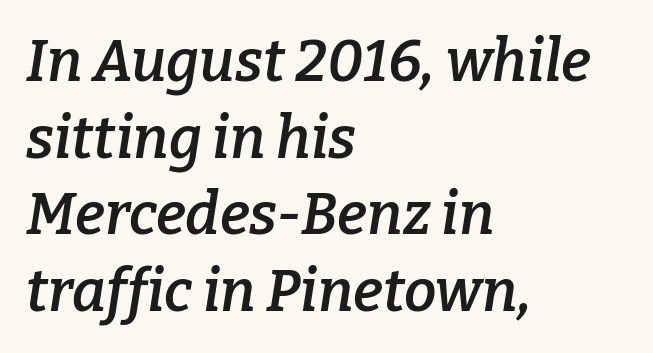
Q: Is the text bold? A: Semi-bold.
Q: Is the text italic (slanted)? A: Yes, it leans right by about 9 degrees.
Q: Is the typeface a serif or a sans-serif typeface? A: Serif.
Q: Is the text underlined? A: No.
Q: How is the paragraph aligned? A: Left-aligned.
Q: Is the spacing between letters normal or unusually wide? A: Normal.
Q: Is the spacing between lines tight, normal or loose? A: Normal.
Q: Width (condensed, normal, or wide)? A: Normal.
Q: Stroke contrast? A: Low.
Q: x-height? A: Medium.
Q: Monospaced? A: No.
